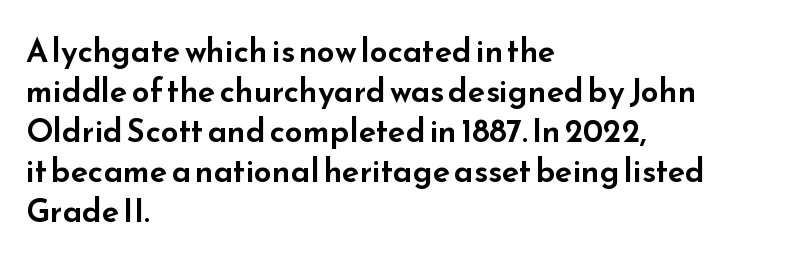
The image shows 32 px wide sans-serif type, upright; set left-aligned, normal line spacing (1.25x), normal letter spacing, not underlined; low stroke contrast and a small x-height.
